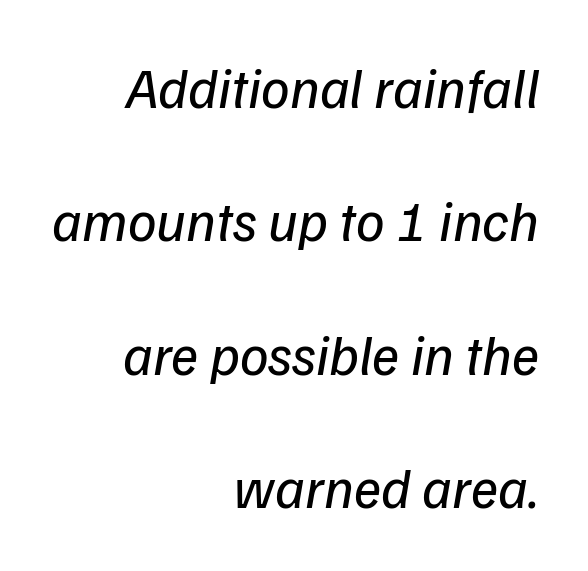
{"serif": "no", "bold": "no", "weight": "regular", "width": "normal", "stroke_contrast": "low", "x_height": "medium", "monospaced": "no", "underline": "no", "align": "right", "line_spacing": "loose", "line_spacing_ratio": 2.34, "letter_spacing": "normal", "letter_spacing_em": 0.0, "glyph_px": 57}
